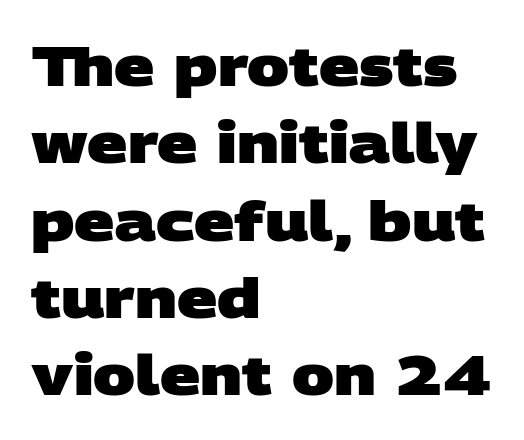
{"serif": "no", "bold": "yes", "weight": "heavy", "width": "wide", "stroke_contrast": "low", "x_height": "large", "monospaced": "no", "underline": "no", "align": "left", "line_spacing": "normal", "line_spacing_ratio": 1.38, "letter_spacing": "normal", "letter_spacing_em": 0.0, "glyph_px": 56}
